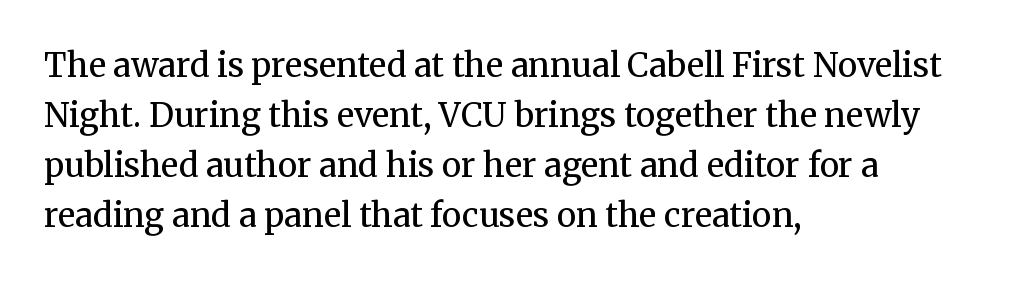
The image shows 33 px regular-weight serif type, upright; set left-aligned, normal line spacing (1.52x), normal letter spacing, not underlined; medium stroke contrast and a medium x-height.
